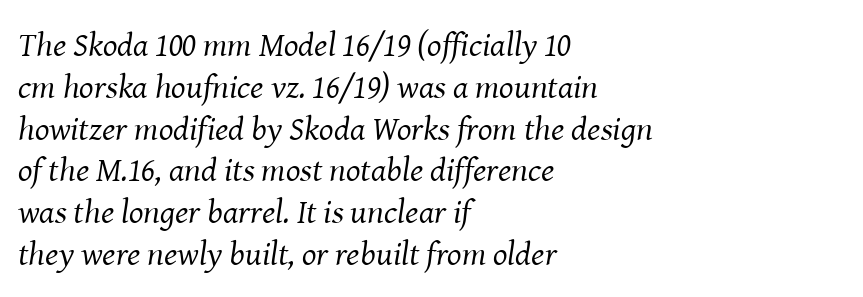
{"serif": "yes", "italic": "yes", "lean": "right", "slant_degrees": 8, "bold": "no", "weight": "regular", "width": "normal", "stroke_contrast": "medium", "x_height": "medium", "monospaced": "no", "underline": "no", "align": "left", "line_spacing_ratio": 1.23, "letter_spacing": "normal", "letter_spacing_em": 0.0, "glyph_px": 34}
